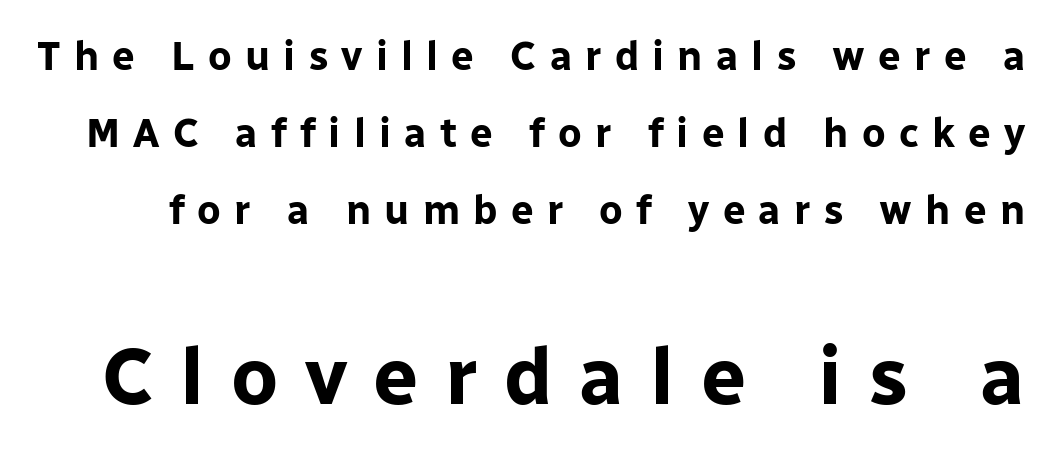
Q: Is the text bold? A: Yes.
Q: Is the text italic (slanted)? A: No, it is upright.
Q: Is the typeface a serif or a sans-serif typeface? A: Sans-serif.
Q: Is the text underlined? A: No.
Q: Is the spacing between letters normal or unusually wide? A: Unusually wide.
Q: Is the spacing between lines tight, normal or loose? A: Loose.
Q: Which block of text is set in a larger size, the first (top) or the second (bottom)? A: The second (bottom) one.
Q: Width (condensed, normal, or wide)? A: Normal.
Q: Stroke contrast? A: Low.
Q: x-height? A: Medium.
Q: Monospaced? A: No.
